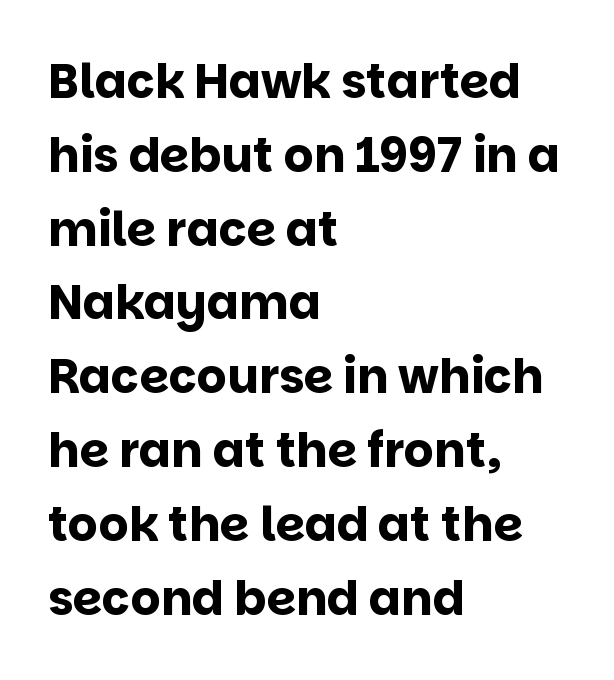
Q: Is the text bold? A: Yes.
Q: Is the text italic (slanted)? A: No, it is upright.
Q: Is the typeface a serif or a sans-serif typeface? A: Sans-serif.
Q: Is the text underlined? A: No.
Q: How is the paragraph aligned? A: Left-aligned.
Q: Is the spacing between letters normal or unusually wide? A: Normal.
Q: Is the spacing between lines tight, normal or loose? A: Normal.
Q: Width (condensed, normal, or wide)? A: Normal.
Q: Stroke contrast? A: Low.
Q: x-height? A: Large.
Q: Monospaced? A: No.
